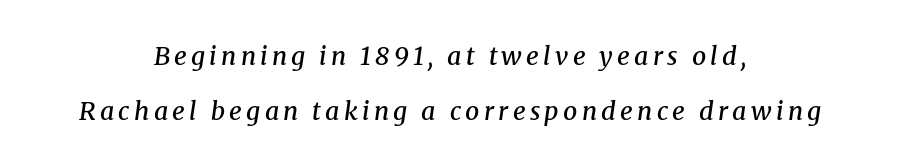
{"italic": "yes", "lean": "right", "slant_degrees": 8, "bold": "semi", "underline": "no", "align": "center", "line_spacing": "loose", "line_spacing_ratio": 2.2, "glyph_px": 25}
